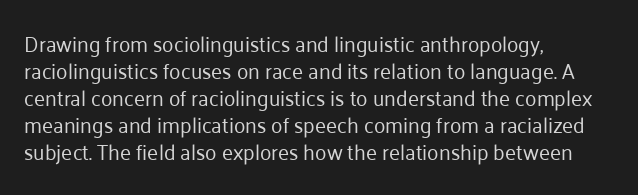
{"italic": "no", "bold": "no", "underline": "no", "align": "left", "line_spacing": "normal", "line_spacing_ratio": 1.28, "letter_spacing": "normal", "letter_spacing_em": 0.0, "glyph_px": 21}
